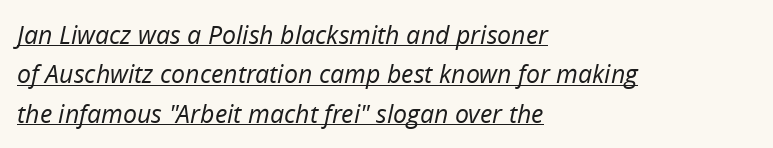
Here the glyphs are tracked normally, forming tight word shapes. In terms of leading, this rendering sits right in the middle. The characters are drawn with everyday or finer stroke widths. Each line starts at the same left margin while the right side varies.
